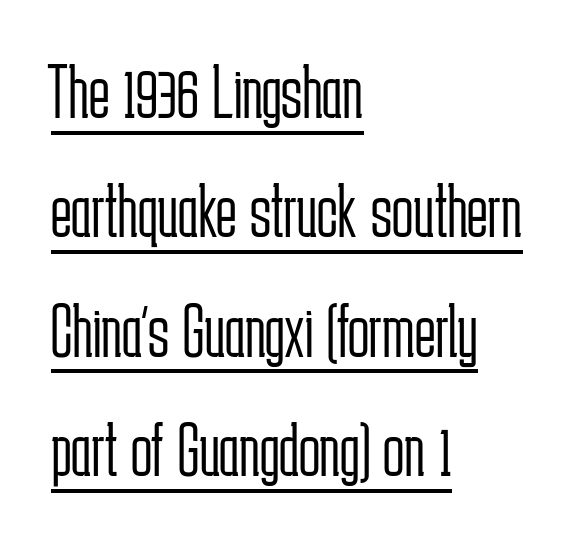
The image shows 78 px light, condensed sans-serif type, upright; set left-aligned, normal line spacing (1.53x), normal letter spacing, underlined; low stroke contrast and a medium x-height.
